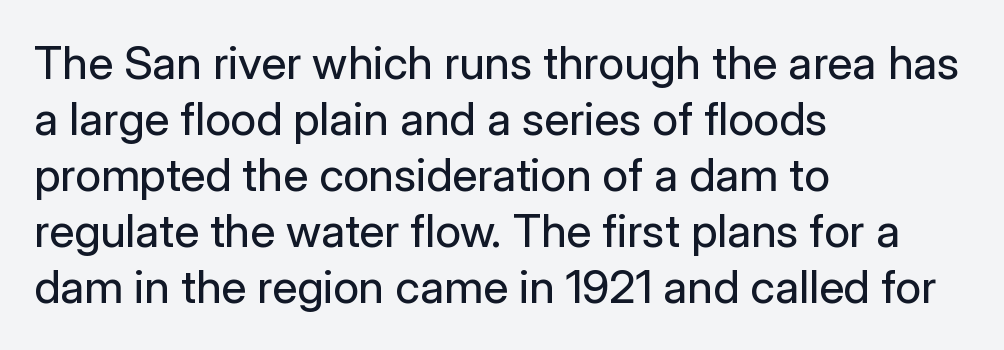
Q: Is the text bold? A: No.
Q: Is the text italic (slanted)? A: No, it is upright.
Q: Is the typeface a serif or a sans-serif typeface? A: Sans-serif.
Q: Is the text underlined? A: No.
Q: How is the paragraph aligned? A: Left-aligned.
Q: Is the spacing between letters normal or unusually wide? A: Normal.
Q: Width (condensed, normal, or wide)? A: Normal.
Q: Stroke contrast? A: Low.
Q: x-height? A: Medium.
Q: Monospaced? A: No.
